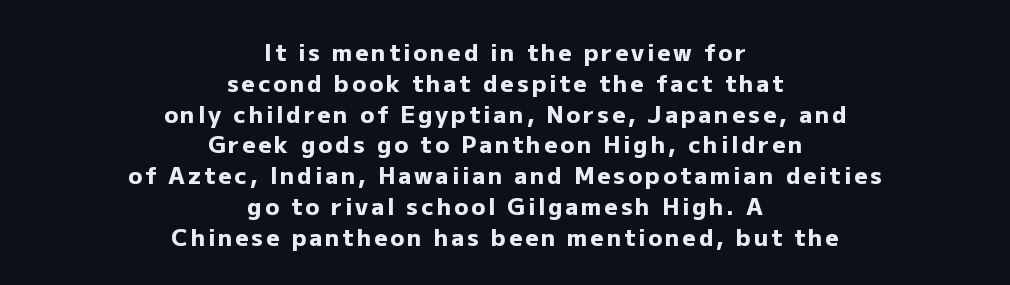
Q: Is the text bold? A: Yes.
Q: Is the text italic (slanted)? A: No, it is upright.
Q: Is the text underlined? A: No.
Q: How is the paragraph aligned? A: Centered.
Q: Is the spacing between lines tight, normal or loose? A: Normal.
